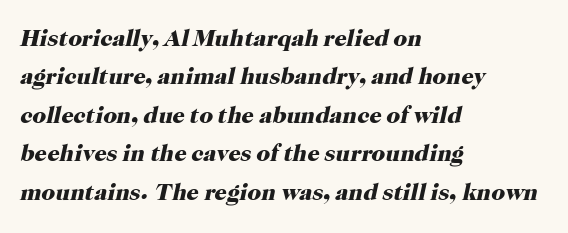
The image shows 24 px bold type, italic (leaning right); set left-aligned, normal line spacing (1.6x), normal letter spacing, not underlined.
